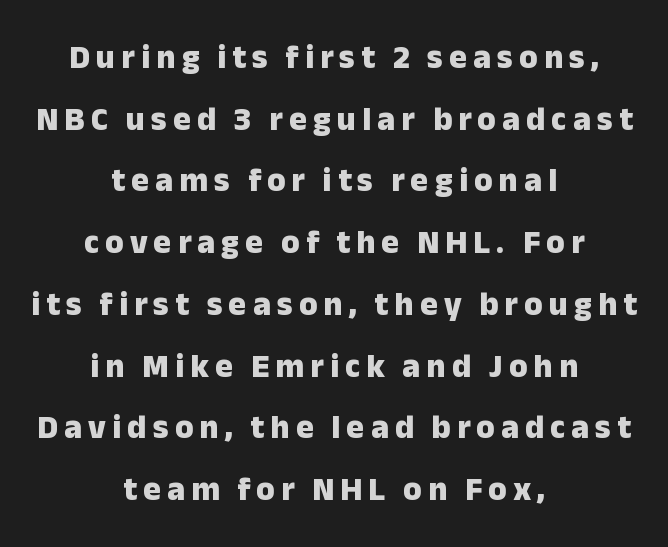
The image shows 33 px heavy sans-serif type, upright; set centered, line spacing 1.87x, not underlined; low stroke contrast and a medium x-height.
